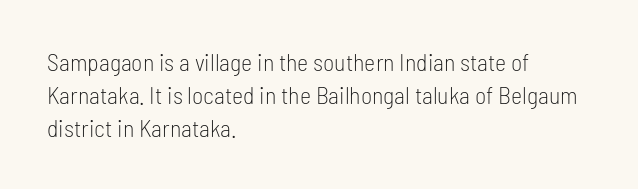
These lines stack with their left ends in a neat column. Letters rest on an invisible, unmarked baseline. The lines sit at an ordinary, default distance from one another. The type sits square on the baseline with zero lean. No letter is thick-stroked: the sample isn't bold. Default kerning and tracking; the words read as compact shapes.
